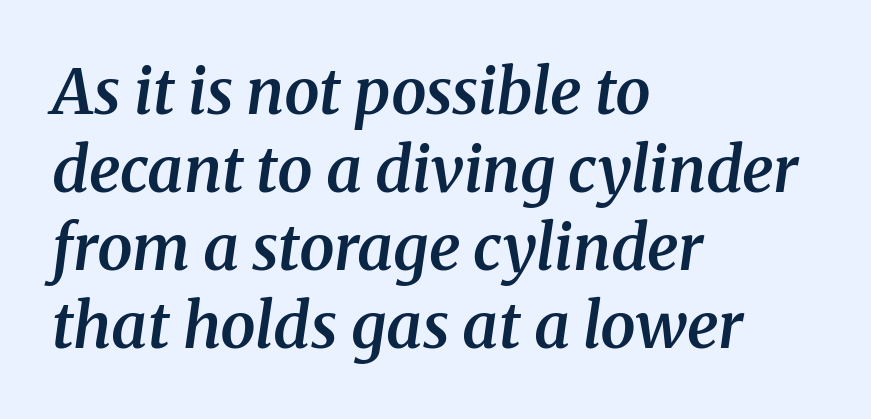
Q: Is the text bold? A: Semi-bold.
Q: Is the text italic (slanted)? A: Yes, it leans right by about 8 degrees.
Q: Is the typeface a serif or a sans-serif typeface? A: Serif.
Q: Is the text underlined? A: No.
Q: How is the paragraph aligned? A: Left-aligned.
Q: Is the spacing between letters normal or unusually wide? A: Normal.
Q: Width (condensed, normal, or wide)? A: Normal.
Q: Stroke contrast? A: Medium.
Q: x-height? A: Medium.
Q: Monospaced? A: No.
